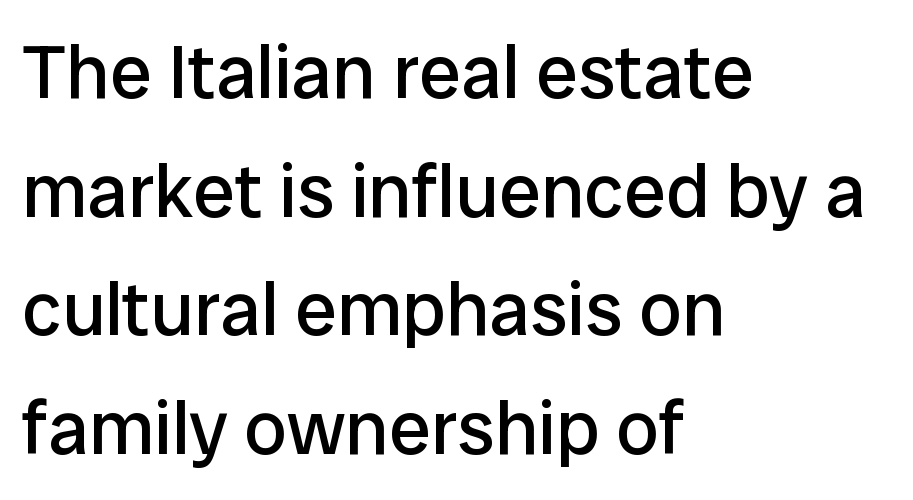
{"serif": "no", "italic": "no", "bold": "no", "weight": "regular", "width": "normal", "stroke_contrast": "low", "x_height": "medium", "monospaced": "no", "underline": "no", "align": "left", "line_spacing": "normal", "line_spacing_ratio": 1.56, "letter_spacing": "normal", "letter_spacing_em": 0.0, "glyph_px": 76}
